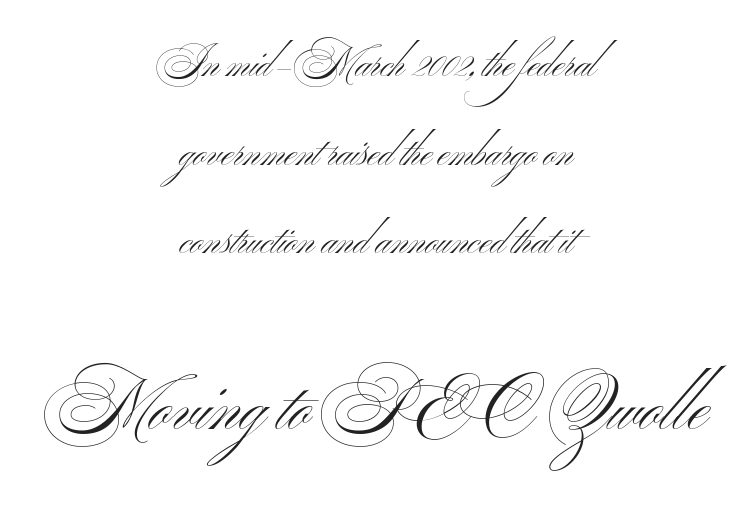
The image shows 68 px light, wide sans-serif type; set centered, loose line spacing (2.27x), normal letter spacing, not underlined; the second (bottom) block is 1.74x larger; medium stroke contrast and a small x-height.
